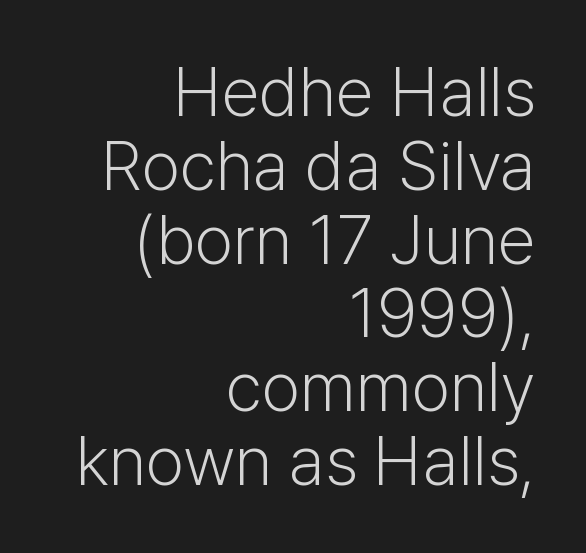
The image shows 69 px light sans-serif type, upright; set right-aligned, tight line spacing (1.07x), normal letter spacing, not underlined; low stroke contrast and a medium x-height.
